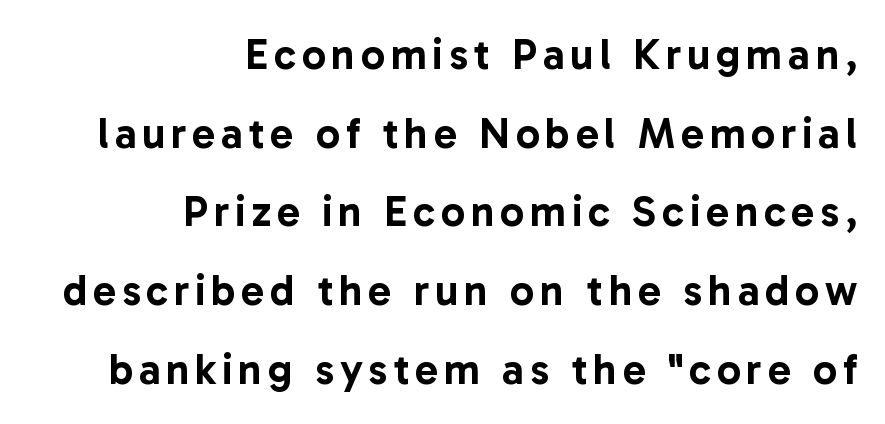
Q: Is the text italic (slanted)? A: No, it is upright.
Q: Is the typeface a serif or a sans-serif typeface? A: Sans-serif.
Q: Is the text underlined? A: No.
Q: How is the paragraph aligned? A: Right-aligned.
Q: Width (condensed, normal, or wide)? A: Normal.
Q: Stroke contrast? A: Low.
Q: x-height? A: Medium.
Q: Monospaced? A: No.
